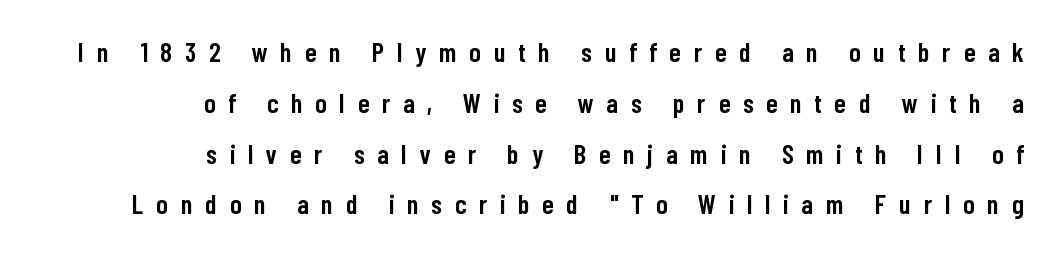
{"italic": "no", "bold": "semi", "underline": "no", "align": "right", "line_spacing_ratio": 1.88, "letter_spacing": "wide", "letter_spacing_em": 0.48, "glyph_px": 27}
